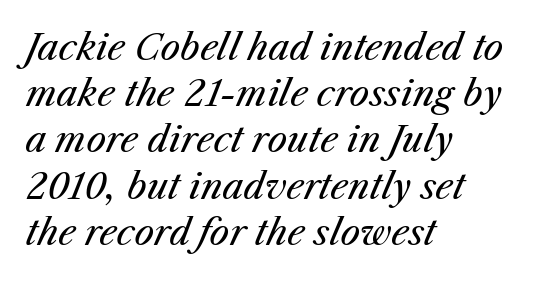
{"italic": "yes", "lean": "right", "slant_degrees": 25, "bold": "no", "weight": "regular", "width": "normal", "stroke_contrast": "medium", "x_height": "medium", "monospaced": "no", "underline": "no", "align": "left", "line_spacing": "normal", "line_spacing_ratio": 1.32, "letter_spacing": "normal", "letter_spacing_em": 0.0, "glyph_px": 35}
